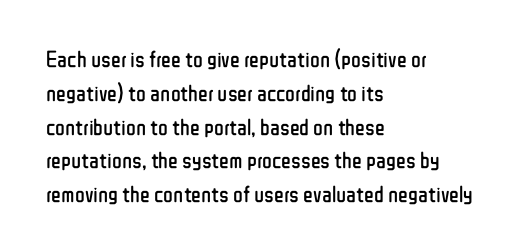
Just letters on the line, the space beneath them empty. Evenly set lines give the paragraph a standard silhouette. Heft: none added — not bold. Notice how the passage keeps a crisp vertical edge on the left only. No extra tracking has been applied to these lines. A roman cut, with each character standing at attention.
